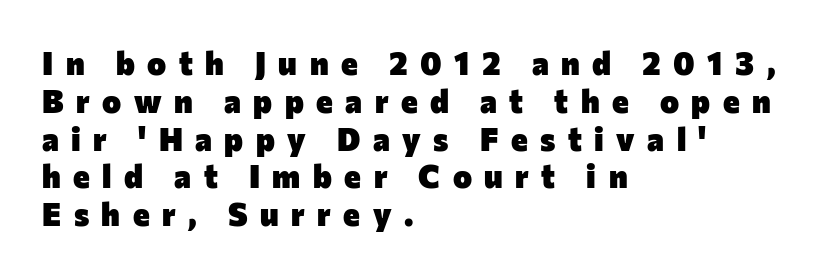
Display-style spreading of the glyphs; the letterfit is very open. No word sits above an underline. The passage shown is typeset with a sans-serif family. Compared with an ordinary text face, these strokes are far heavier — a full bold.
